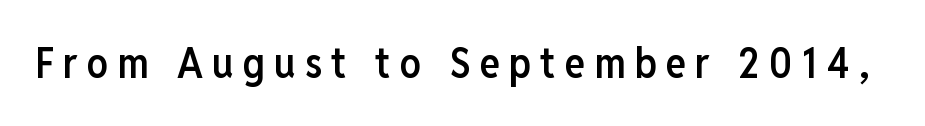
{"serif": "no", "italic": "no", "bold": "semi", "weight": "semibold", "width": "condensed", "stroke_contrast": "low", "x_height": "medium", "monospaced": "no", "underline": "no", "letter_spacing": "wide", "letter_spacing_em": 0.22, "glyph_px": 42}
